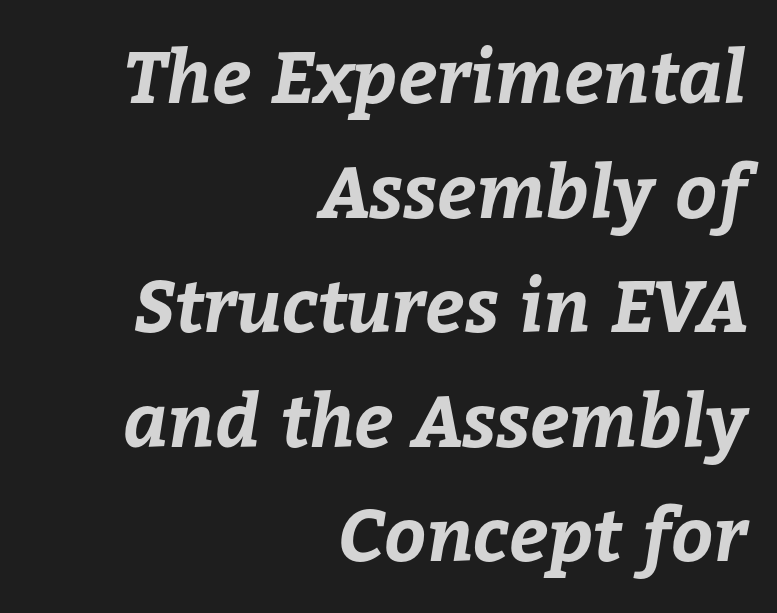
Typographic density is high because the face is bold. The rendering uses natural spacing where letterforms have individual widths. Nothing unusual about the tracking: characters are spaced as the font intends. The specimen omits any rule beneath the text block's lines. The paragraph shown leans on its right margin.
